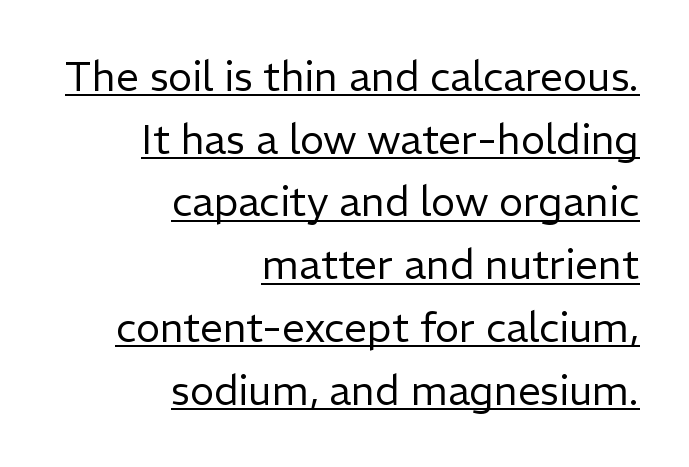
{"serif": "no", "italic": "no", "bold": "no", "weight": "regular", "width": "normal", "stroke_contrast": "low", "x_height": "medium", "monospaced": "no", "underline": "yes", "align": "right", "line_spacing": "normal", "line_spacing_ratio": 1.53, "letter_spacing": "normal", "letter_spacing_em": 0.0, "glyph_px": 41}
